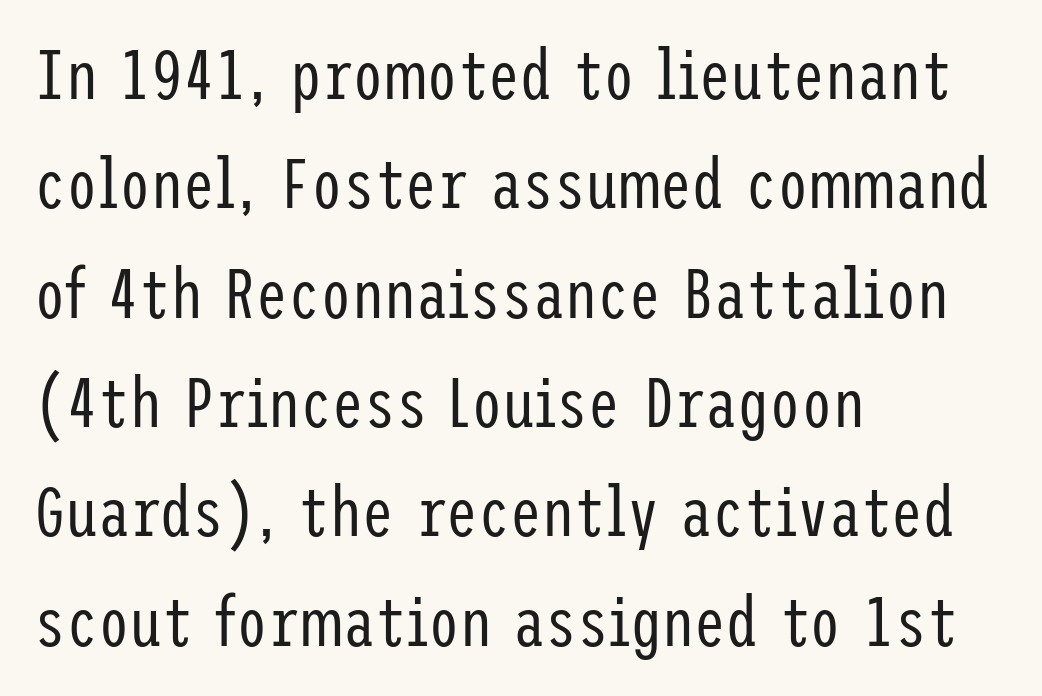
Q: Is the text bold? A: No.
Q: Is the text italic (slanted)? A: No, it is upright.
Q: Is the typeface a serif or a sans-serif typeface? A: Sans-serif.
Q: Is the text underlined? A: No.
Q: How is the paragraph aligned? A: Left-aligned.
Q: Is the spacing between letters normal or unusually wide? A: Normal.
Q: Is the spacing between lines tight, normal or loose? A: Normal.
Q: Width (condensed, normal, or wide)? A: Condensed.
Q: Stroke contrast? A: Low.
Q: x-height? A: Medium.
